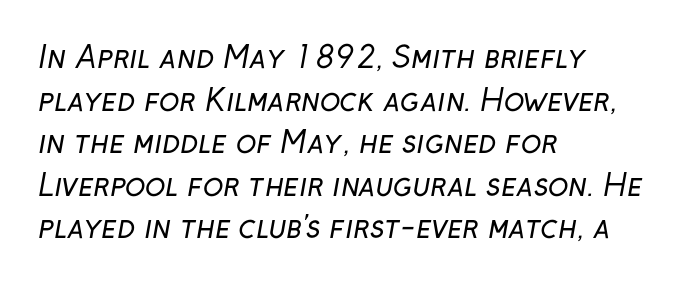
{"serif": "no", "bold": "no", "weight": "regular", "width": "normal", "stroke_contrast": "low", "x_height": "medium", "monospaced": "no", "underline": "no", "align": "left", "line_spacing": "normal", "line_spacing_ratio": 1.42, "letter_spacing": "normal", "letter_spacing_em": 0.0, "glyph_px": 30}
